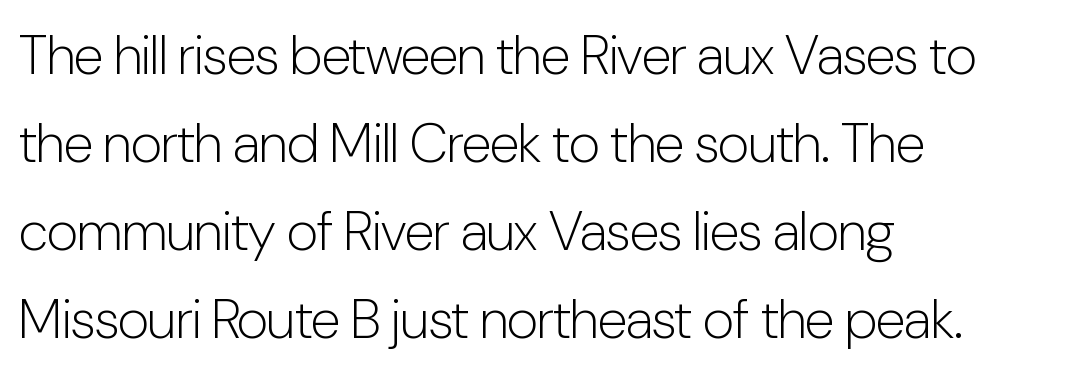
{"serif": "no", "italic": "no", "bold": "no", "weight": "light", "width": "condensed", "stroke_contrast": "low", "x_height": "medium", "monospaced": "no", "underline": "no", "align": "left", "line_spacing": "normal", "line_spacing_ratio": 1.6, "letter_spacing": "normal", "letter_spacing_em": 0.0, "glyph_px": 55}
